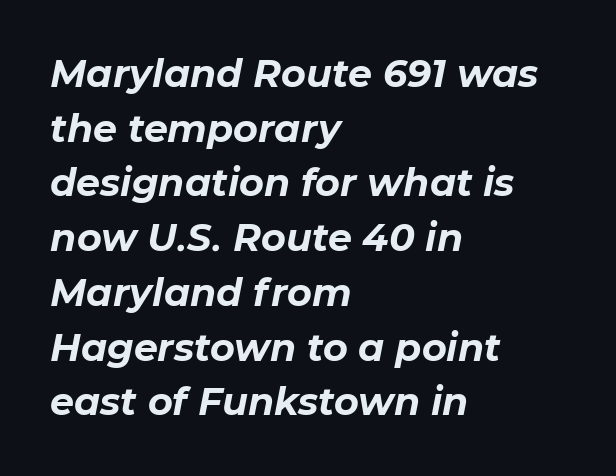
Compared with an ordinary text face, these strokes are far heavier — a full bold. Glance below the letters and you will spot only blank space. Do the characters align in a grid? No, the font is proportional. Does the leading feel generous? No, just average.
